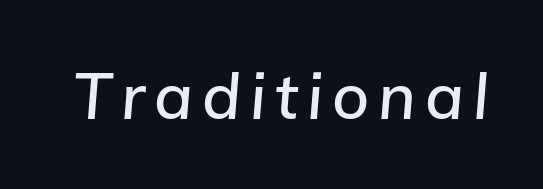
{"italic": "yes", "lean": "right", "slant_degrees": 5, "width": "normal", "stroke_contrast": "low", "x_height": "medium", "monospaced": "no", "underline": "no", "glyph_px": 64}
